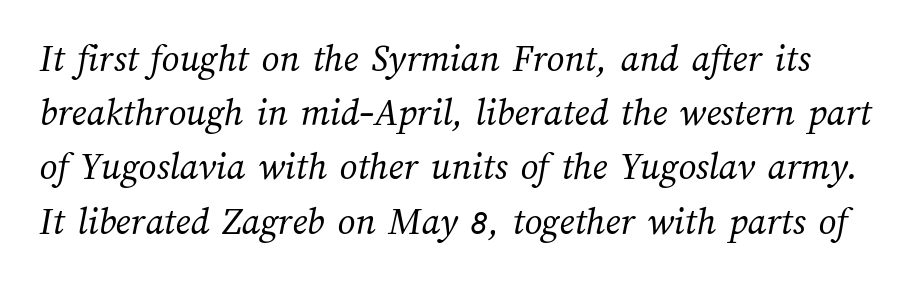
The image shows 39 px regular-weight type; set normal line spacing (1.39x), normal letter spacing, not underlined; medium stroke contrast and a medium x-height.
